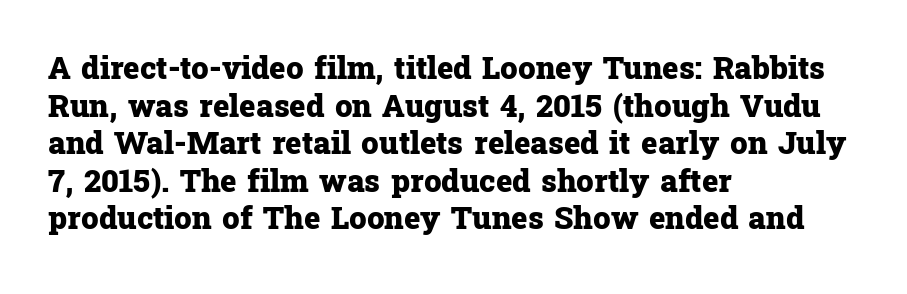
Q: Is the text bold? A: Yes.
Q: Is the text italic (slanted)? A: No, it is upright.
Q: Is the typeface a serif or a sans-serif typeface? A: Serif.
Q: Is the text underlined? A: No.
Q: How is the paragraph aligned? A: Left-aligned.
Q: Is the spacing between letters normal or unusually wide? A: Normal.
Q: Width (condensed, normal, or wide)? A: Normal.
Q: Stroke contrast? A: Low.
Q: x-height? A: Medium.
Q: Monospaced? A: No.
